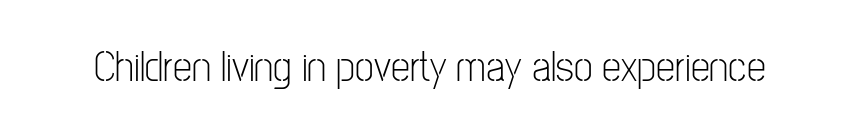
{"serif": "no", "italic": "no", "bold": "no", "weight": "light", "width": "condensed", "stroke_contrast": "low", "x_height": "medium", "monospaced": "no", "underline": "no", "letter_spacing": "normal", "letter_spacing_em": 0.0, "glyph_px": 43}
